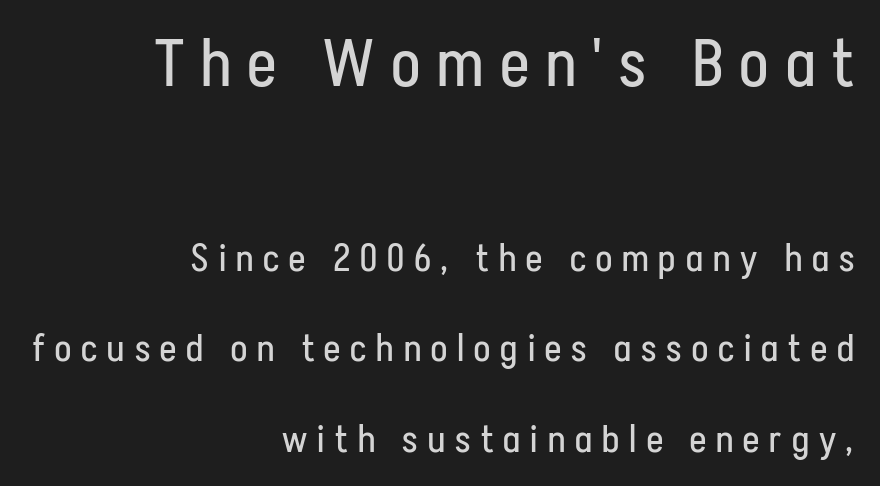
Q: Is the text bold? A: No.
Q: Is the text italic (slanted)? A: No, it is upright.
Q: Is the typeface a serif or a sans-serif typeface? A: Sans-serif.
Q: Is the text underlined? A: No.
Q: How is the paragraph aligned? A: Right-aligned.
Q: Is the spacing between letters normal or unusually wide? A: Unusually wide.
Q: Is the spacing between lines tight, normal or loose? A: Loose.
Q: Which block of text is set in a larger size, the first (top) or the second (bottom)? A: The first (top) one.
Q: Width (condensed, normal, or wide)? A: Condensed.
Q: Stroke contrast? A: Low.
Q: x-height? A: Medium.
Q: Monospaced? A: No.
